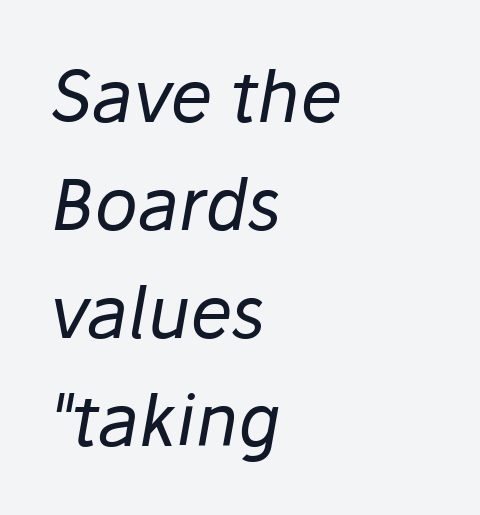
{"italic": "yes", "lean": "right", "slant_degrees": 10, "bold": "no", "weight": "regular", "width": "normal", "stroke_contrast": "low", "x_height": "medium", "monospaced": "no", "underline": "no", "align": "left", "line_spacing": "normal", "line_spacing_ratio": 1.52, "letter_spacing": "normal", "letter_spacing_em": 0.0, "glyph_px": 71}
